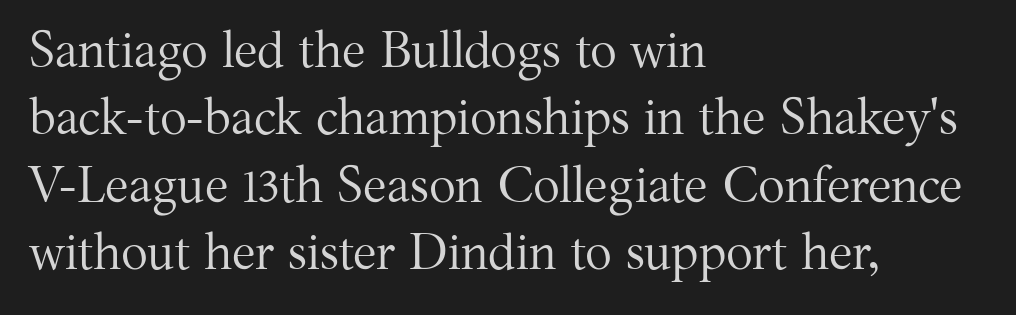
Q: Is the text bold? A: No.
Q: Is the text italic (slanted)? A: No, it is upright.
Q: Is the typeface a serif or a sans-serif typeface? A: Serif.
Q: Is the text underlined? A: No.
Q: How is the paragraph aligned? A: Left-aligned.
Q: Is the spacing between letters normal or unusually wide? A: Normal.
Q: Is the spacing between lines tight, normal or loose? A: Normal.
Q: Width (condensed, normal, or wide)? A: Normal.
Q: Stroke contrast? A: Medium.
Q: x-height? A: Medium.
Q: Monospaced? A: No.
